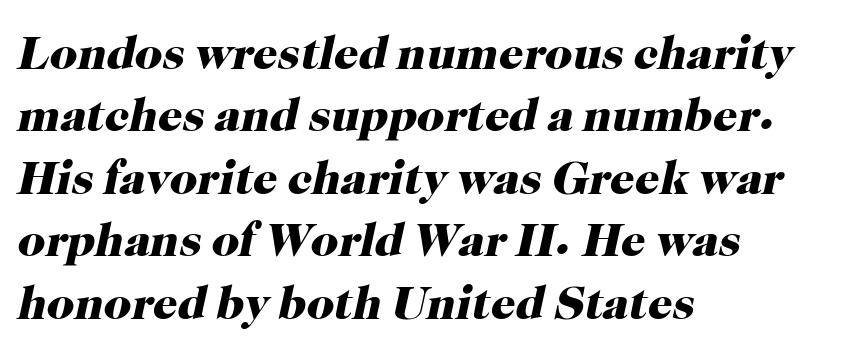
The image shows 48 px heavy serif type, italic (leaning right); set left-aligned, normal line spacing (1.3x), normal letter spacing, not underlined; high stroke contrast and a medium x-height.
